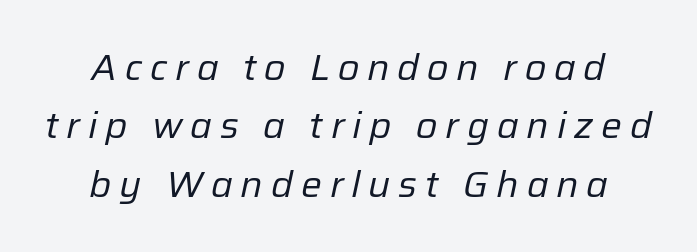
Decoration check: the copy has no underline. You could not count columns in this text — the font is proportionally spaced. Interline gaps are of average width in this sample. Characters are canted at an angle relative to the baseline's perpendicular.
